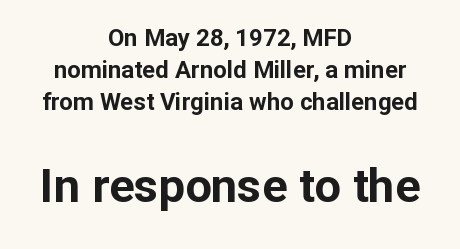
{"serif": "no", "italic": "no", "bold": "yes", "weight": "bold", "width": "normal", "stroke_contrast": "low", "x_height": "medium", "monospaced": "no", "underline": "no", "align": "center", "line_spacing": "normal", "line_spacing_ratio": 1.34, "letter_spacing": "normal", "letter_spacing_em": 0.0, "larger_block": "second", "size_ratio": 1.96, "glyph_px": 47}
